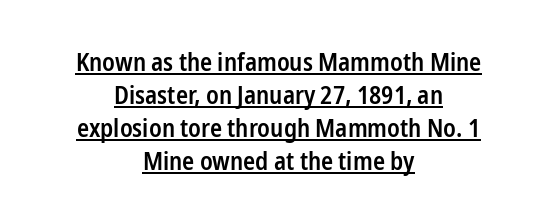
The image shows 25 px text type, upright; set centered, normal line spacing (1.32x), normal letter spacing, underlined.
